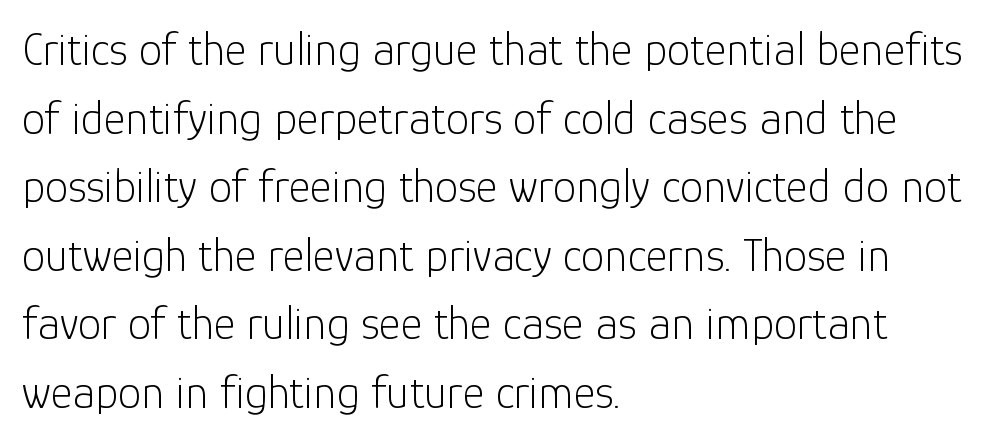
Between one letter and the next there's only the usual sliver of space. If you drew a line through each stem, it would be perfectly vertical. You could not count columns in this text — the font is proportionally spaced. Quick note: underline off.
